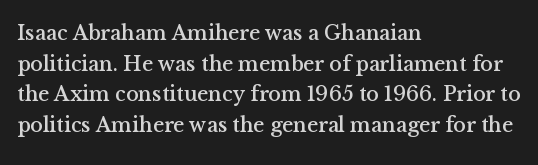
The image shows 21 px text type, upright; set left-aligned, normal line spacing (1.46x), normal letter spacing, not underlined.
